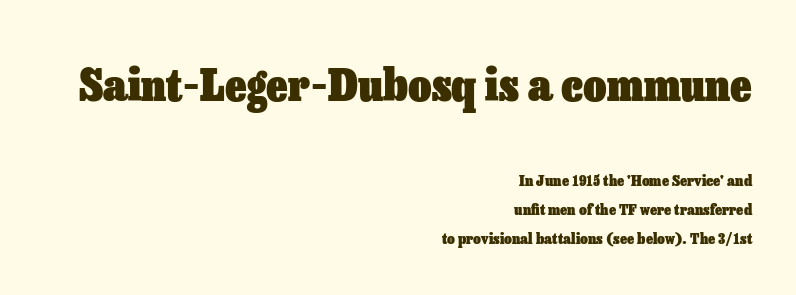
{"italic": "no", "bold": "yes", "weight": "heavy", "width": "normal", "stroke_contrast": "low", "x_height": "medium", "monospaced": "no", "underline": "no", "align": "right", "line_spacing": "loose", "line_spacing_ratio": 1.93, "letter_spacing": "normal", "letter_spacing_em": 0.0, "larger_block": "first", "size_ratio": 3.0, "glyph_px": 45}
